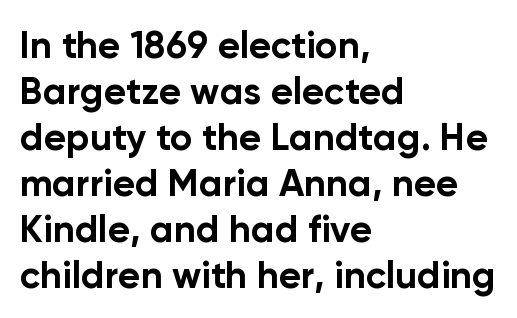
{"serif": "no", "italic": "no", "bold": "yes", "weight": "bold", "width": "normal", "stroke_contrast": "low", "x_height": "medium", "monospaced": "no", "underline": "no", "align": "left", "line_spacing_ratio": 1.21, "letter_spacing": "normal", "letter_spacing_em": 0.0, "glyph_px": 38}
